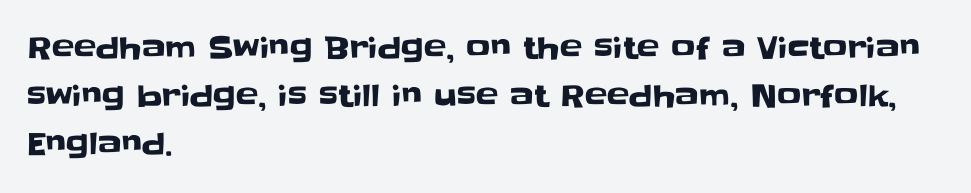
{"serif": "no", "italic": "no", "width": "normal", "stroke_contrast": "low", "x_height": "large", "monospaced": "no", "underline": "no", "align": "left", "line_spacing": "normal", "line_spacing_ratio": 1.6, "letter_spacing": "normal", "letter_spacing_em": 0.0, "glyph_px": 30}
